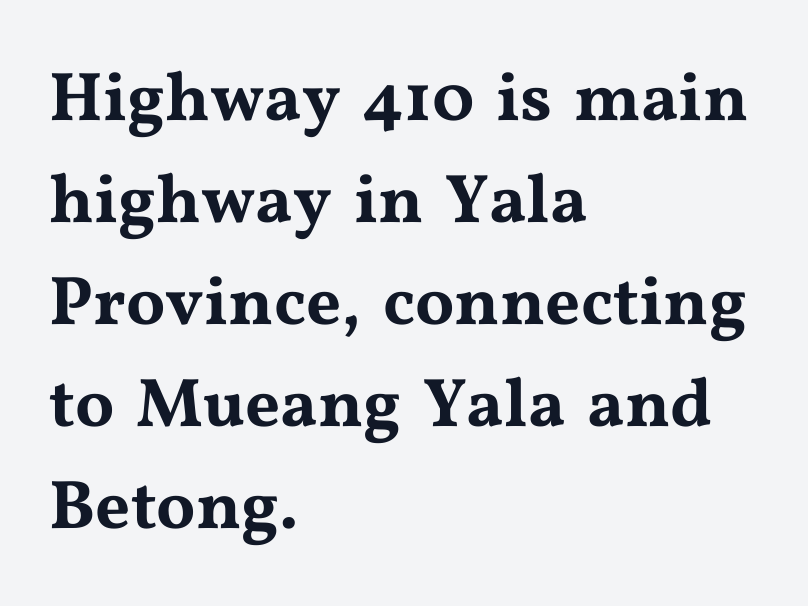
A typesetter would call this proportional, since set widths differ per character. Where is the straight margin? On the left. Little horizontal feet cap the strokes, marking this as serif type. Regarding leading, the lines here are spaced in the standard way. The letterforms sit shoulder to shoulder at normal distance.
